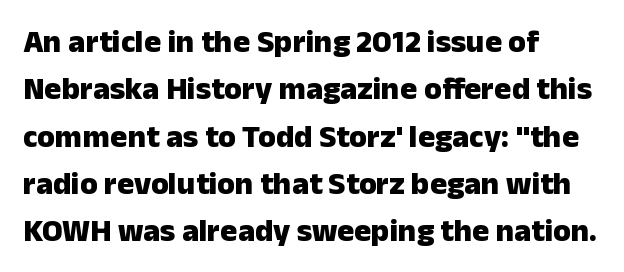
Q: Is the text bold? A: Yes.
Q: Is the text italic (slanted)? A: No, it is upright.
Q: Is the typeface a serif or a sans-serif typeface? A: Sans-serif.
Q: Is the text underlined? A: No.
Q: How is the paragraph aligned? A: Left-aligned.
Q: Is the spacing between letters normal or unusually wide? A: Normal.
Q: Is the spacing between lines tight, normal or loose? A: Normal.
Q: Width (condensed, normal, or wide)? A: Normal.
Q: Stroke contrast? A: Low.
Q: x-height? A: Medium.
Q: Monospaced? A: No.
